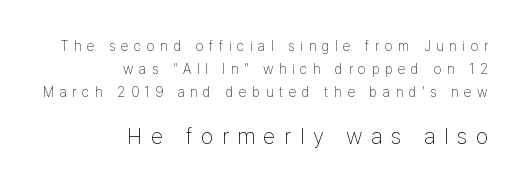
{"italic": "no", "bold": "no", "underline": "no", "align": "right", "line_spacing": "normal", "line_spacing_ratio": 1.64, "letter_spacing": "wide", "letter_spacing_em": 0.4, "larger_block": "second", "size_ratio": 1.57, "glyph_px": 22}
